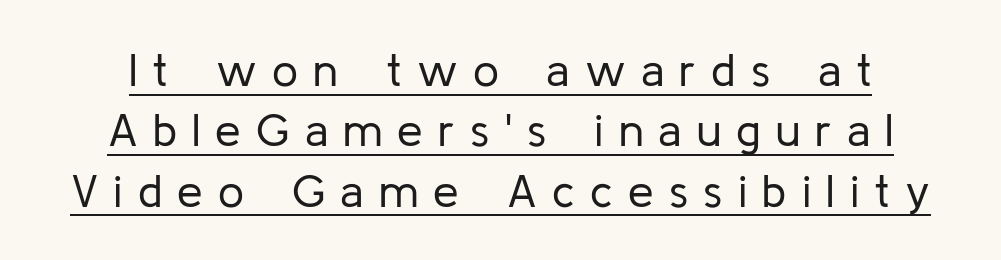
{"serif": "no", "italic": "no", "bold": "no", "weight": "regular", "width": "normal", "stroke_contrast": "low", "x_height": "medium", "monospaced": "no", "underline": "yes", "line_spacing": "normal", "line_spacing_ratio": 1.31, "letter_spacing": "wide", "letter_spacing_em": 0.33, "glyph_px": 46}
